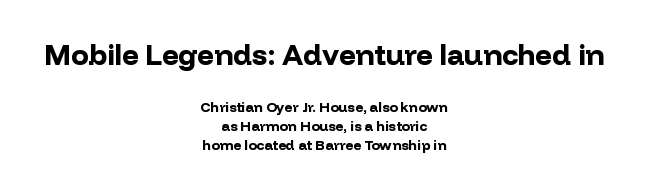
Q: Is the text bold? A: Yes.
Q: Is the text italic (slanted)? A: No, it is upright.
Q: Is the typeface a serif or a sans-serif typeface? A: Sans-serif.
Q: Is the text underlined? A: No.
Q: How is the paragraph aligned? A: Centered.
Q: Is the spacing between letters normal or unusually wide? A: Normal.
Q: Is the spacing between lines tight, normal or loose? A: Normal.
Q: Which block of text is set in a larger size, the first (top) or the second (bottom)? A: The first (top) one.
Q: Width (condensed, normal, or wide)? A: Normal.
Q: Stroke contrast? A: Low.
Q: x-height? A: Medium.
Q: Monospaced? A: No.
